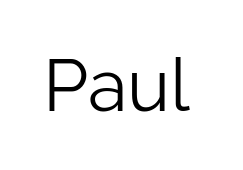
The image shows 73 px light sans-serif type, upright; set normal letter spacing, not underlined; low stroke contrast and a medium x-height.
